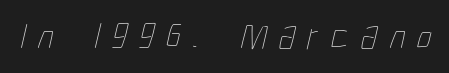
The image shows 38 px thin, condensed type; set unusually wide letter spacing (+0.32 em), not underlined; low stroke contrast and a medium x-height.
